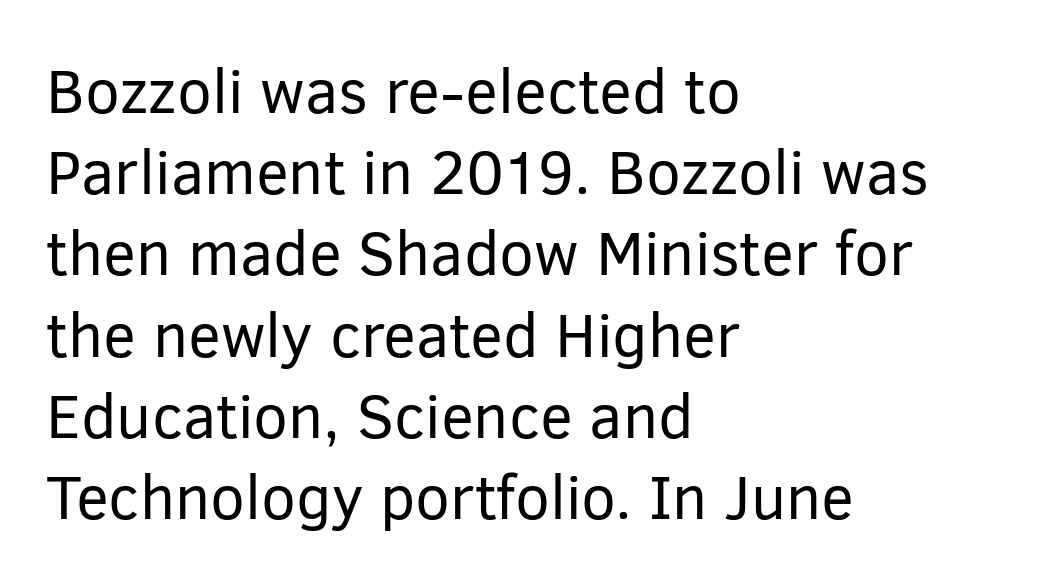
{"serif": "no", "italic": "no", "bold": "no", "weight": "regular", "width": "normal", "stroke_contrast": "low", "x_height": "medium", "monospaced": "no", "underline": "no", "align": "left", "line_spacing": "normal", "line_spacing_ratio": 1.31, "letter_spacing": "normal", "letter_spacing_em": 0.0, "glyph_px": 62}
